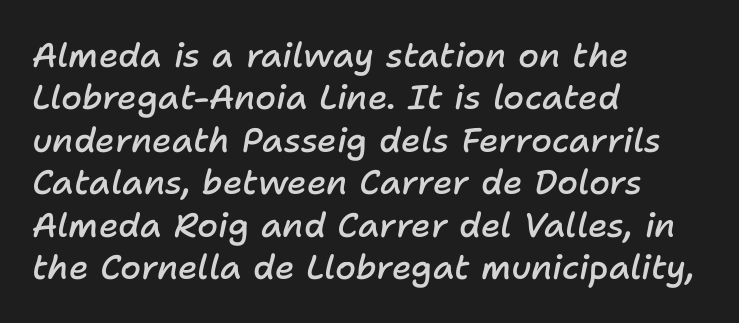
These lines carry some extra weight — a demibold, not a full bold. Short note: letters normally spaced. The passage shown leans; its letterforms are oblique. Lines of text with bare space underneath. Whoever set this chose a conventional vertical rhythm.
